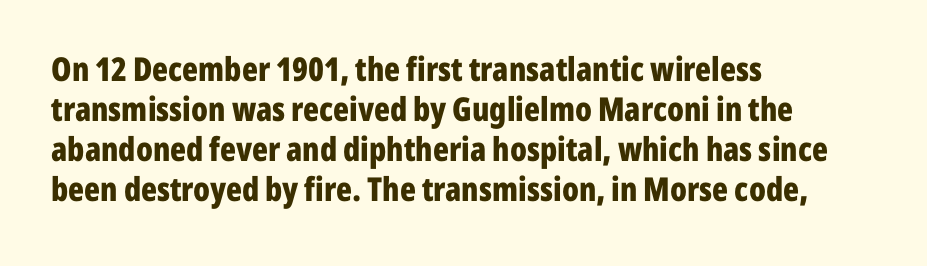
Is the block centered? No — it sits flush against the left margin. No extra tracking has been applied to these lines. Here the designer chose a conventional face with non-uniform glyph widths. This is the regular roman posture of the typeface. Is the type bold? Yes — the strokes are clearly thick and heavy. Each row of text sits above clean, open space.
